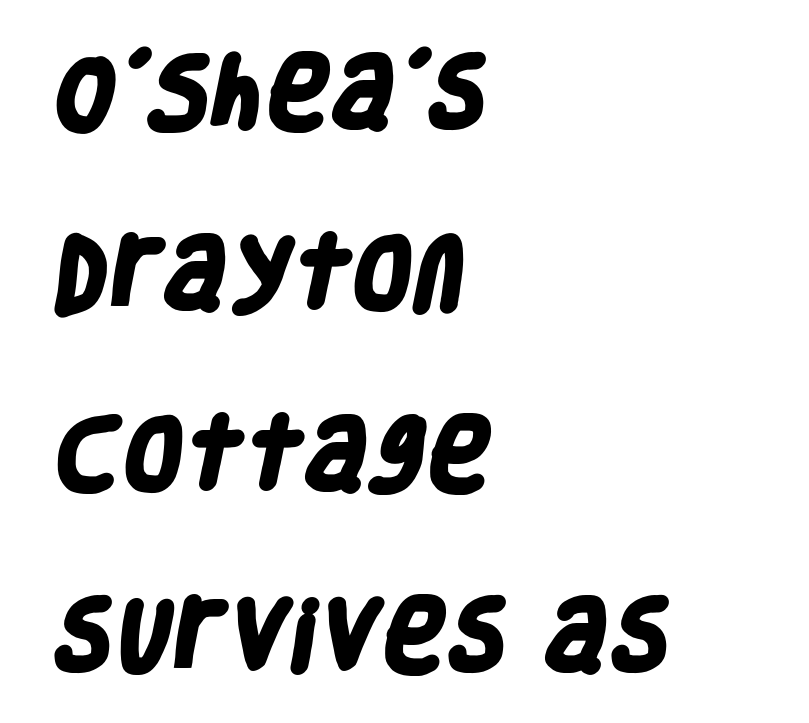
The image shows 79 px heavy, condensed sans-serif type; set left-aligned, loose line spacing (2.29x), normal letter spacing, not underlined; low stroke contrast and a large x-height.
